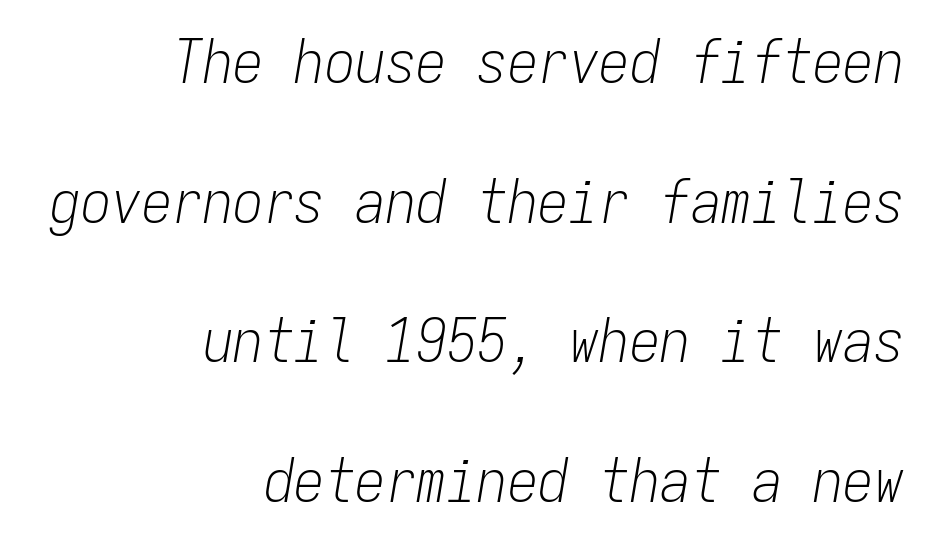
Bare-footed words on every line. Vertically, the passage feels expansive, rows floating well apart. Inter-character spacing is left at the font's built-in metrics. The whole block is typeset with a tilt. The paragraph has a hard right edge and a soft left edge.
